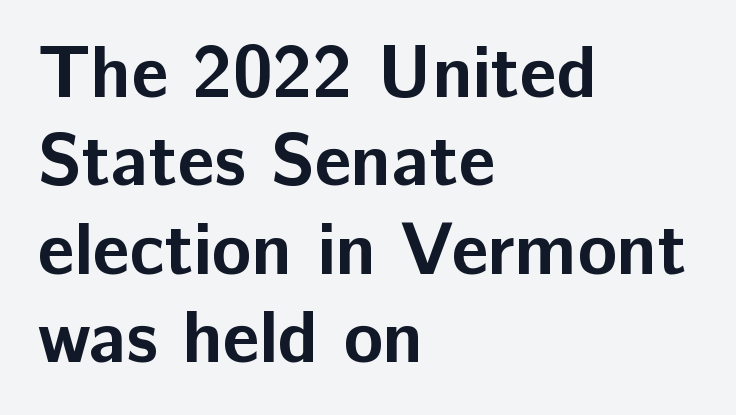
The image shows 73 px bold sans-serif type, upright; set left-aligned, line spacing 1.21x, normal letter spacing, not underlined; low stroke contrast and a medium x-height.
